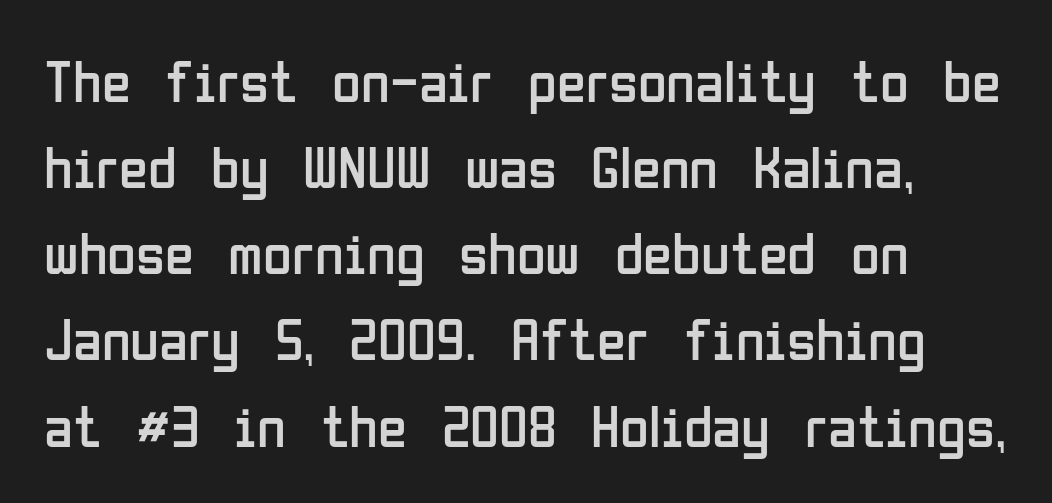
Q: Is the text bold? A: No.
Q: Is the text italic (slanted)? A: No, it is upright.
Q: Is the typeface a serif or a sans-serif typeface? A: Sans-serif.
Q: Is the text underlined? A: No.
Q: How is the paragraph aligned? A: Left-aligned.
Q: Is the spacing between letters normal or unusually wide? A: Normal.
Q: Is the spacing between lines tight, normal or loose? A: Normal.
Q: Width (condensed, normal, or wide)? A: Condensed.
Q: Stroke contrast? A: Low.
Q: x-height? A: Medium.
Q: Monospaced? A: No.
